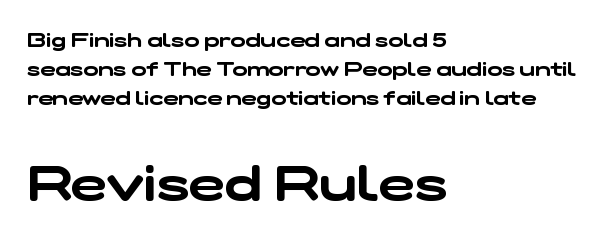
The image shows 49 px wide sans-serif type; set left-aligned, normal line spacing (1.45x), normal letter spacing, not underlined; the second (bottom) block is 2.45x larger; low stroke contrast and a medium x-height.
